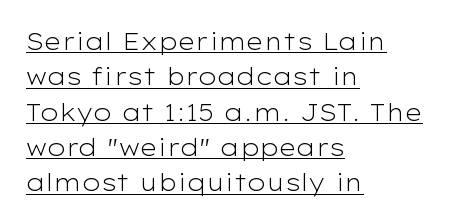
The image shows 24 px text type, upright; set left-aligned, normal line spacing (1.47x), normal letter spacing, underlined.
